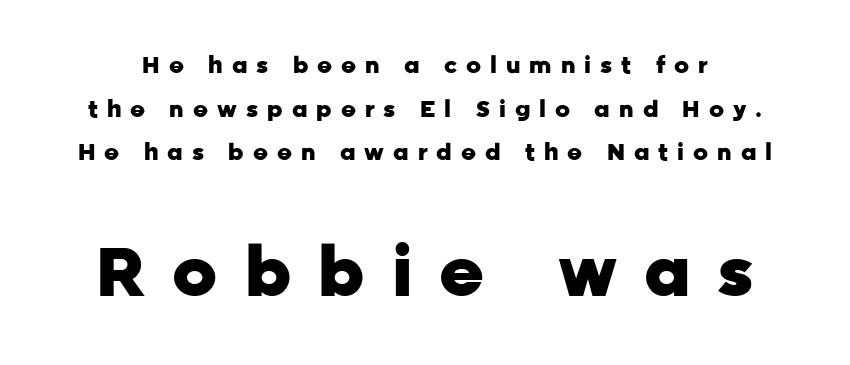
Q: Is the text bold? A: Yes.
Q: Is the text italic (slanted)? A: No, it is upright.
Q: Is the typeface a serif or a sans-serif typeface? A: Sans-serif.
Q: Is the text underlined? A: No.
Q: Is the spacing between letters normal or unusually wide? A: Unusually wide.
Q: Is the spacing between lines tight, normal or loose? A: Loose.
Q: Which block of text is set in a larger size, the first (top) or the second (bottom)? A: The second (bottom) one.
Q: Width (condensed, normal, or wide)? A: Normal.
Q: Stroke contrast? A: Low.
Q: x-height? A: Medium.
Q: Monospaced? A: No.
